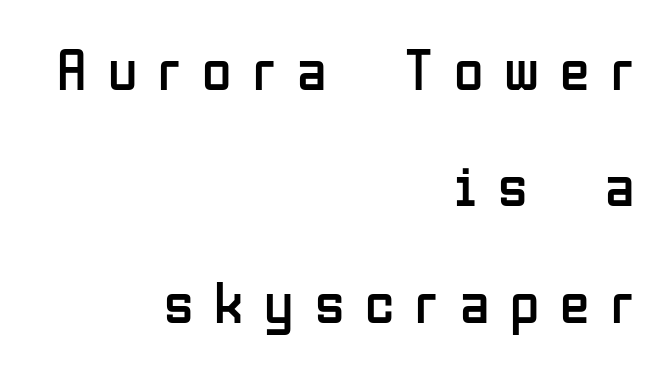
The image shows 60 px regular-weight, condensed sans-serif type, upright; set right-aligned, loose line spacing (1.94x), unusually wide letter spacing (+0.35 em), not underlined; low stroke contrast and a medium x-height.
